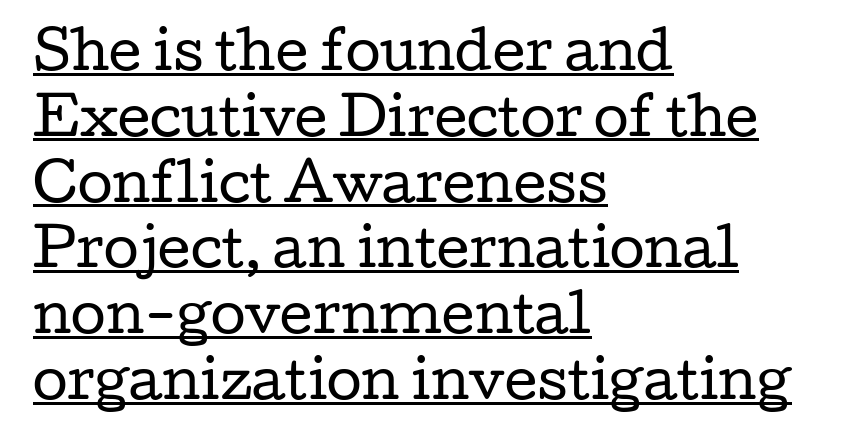
The characters display serif detailing at their extremities. The setting favours the left margin, as ordinary paragraphs usually do. These lines keep a tight, regular rhythm from letter to letter. The specimen reads as upright at a glance.
